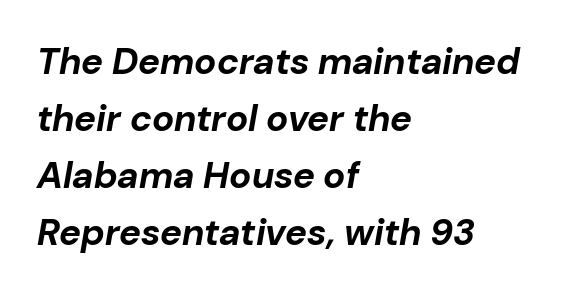
Q: Is the text bold? A: Yes.
Q: Is the text italic (slanted)? A: Yes, it leans right by about 10 degrees.
Q: Is the text underlined? A: No.
Q: How is the paragraph aligned? A: Left-aligned.
Q: Is the spacing between letters normal or unusually wide? A: Normal.
Q: Is the spacing between lines tight, normal or loose? A: Normal.
Q: Width (condensed, normal, or wide)? A: Normal.
Q: Stroke contrast? A: Low.
Q: x-height? A: Medium.
Q: Monospaced? A: No.
